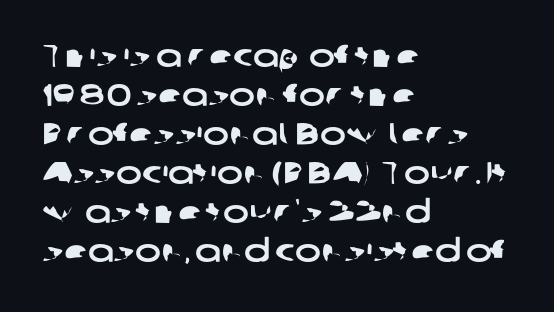
Clear beneath every line of the passage. All the whitespace from short lines collects on the right. Short note: letters normally spaced. In terms of letterform style, serifs are entirely absent.
